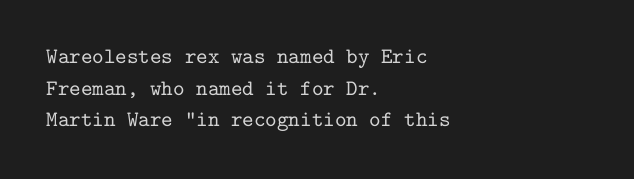
The image shows 22 px text type, upright; set left-aligned, normal line spacing (1.44x), normal letter spacing, not underlined.
